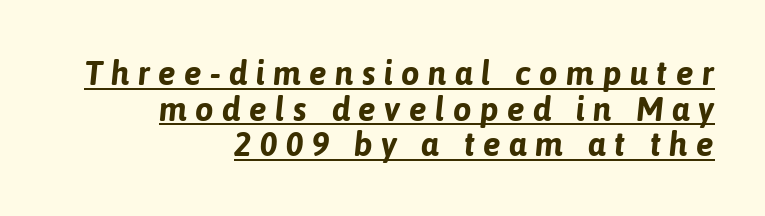
{"italic": "yes", "lean": "right", "slant_degrees": 6, "bold": "yes", "weight": "bold", "width": "normal", "stroke_contrast": "low", "x_height": "medium", "monospaced": "no", "underline": "yes", "align": "right", "line_spacing": "tight", "line_spacing_ratio": 1.08, "letter_spacing": "wide", "letter_spacing_em": 0.25, "glyph_px": 33}
